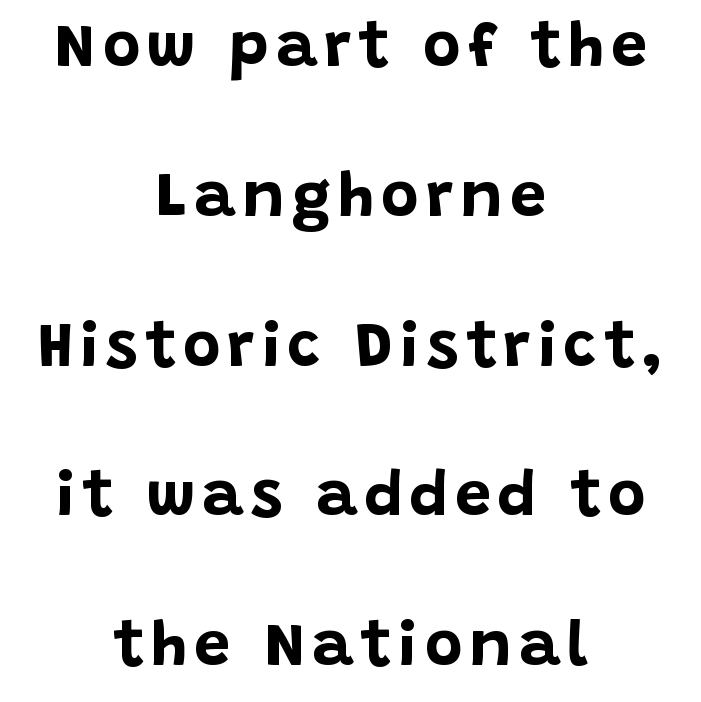
{"serif": "no", "italic": "no", "bold": "yes", "weight": "bold", "width": "normal", "stroke_contrast": "low", "x_height": "large", "monospaced": "no", "underline": "no", "align": "center", "line_spacing": "loose", "line_spacing_ratio": 2.34, "glyph_px": 64}
